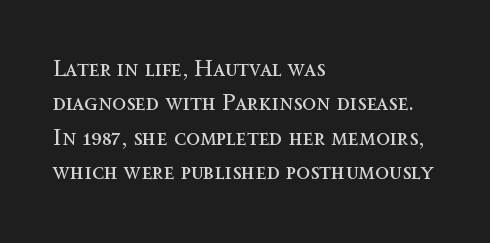
Observe the ordinary spacing: letters are neighbours, not strangers. Only glyphs here, with clear space below each row. Honestly, the row spacing looks completely unremarkable. No letter is thick-stroked: the sample isn't bold.
